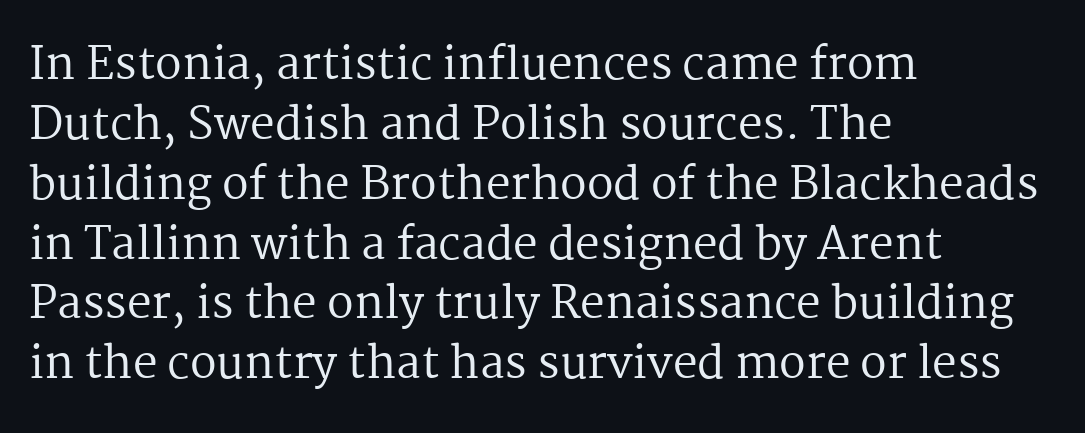
{"serif": "yes", "italic": "no", "bold": "no", "weight": "regular", "width": "normal", "stroke_contrast": "medium", "x_height": "medium", "monospaced": "no", "underline": "no", "align": "left", "line_spacing": "normal", "line_spacing_ratio": 1.36, "letter_spacing": "normal", "letter_spacing_em": 0.0, "glyph_px": 44}
